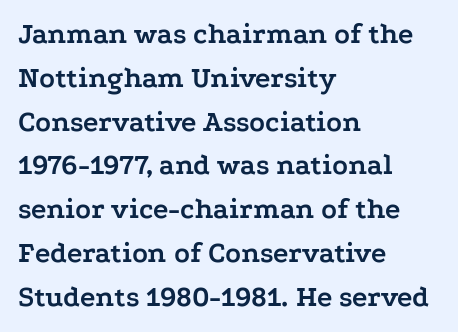
The image shows 29 px semibold, wide serif type, upright; set left-aligned, normal line spacing (1.51x), normal letter spacing, not underlined; low stroke contrast and a medium x-height.
